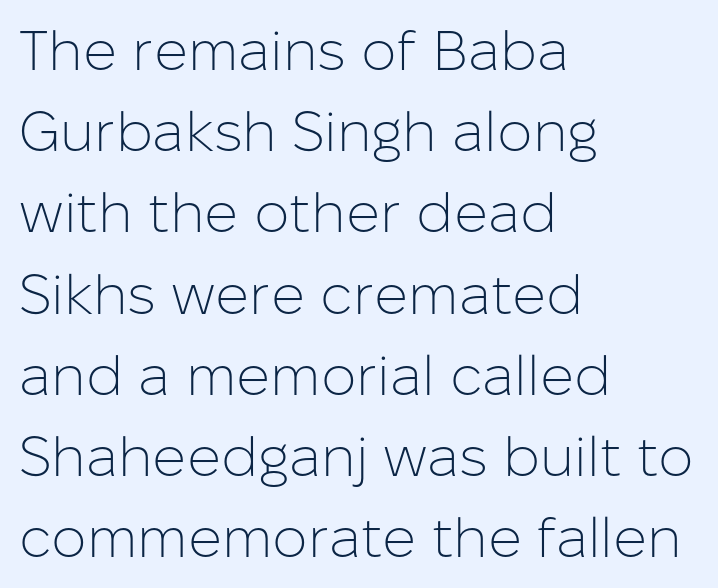
The image shows 56 px light sans-serif type, upright; set left-aligned, normal line spacing (1.45x), normal letter spacing, not underlined; low stroke contrast and a medium x-height.
